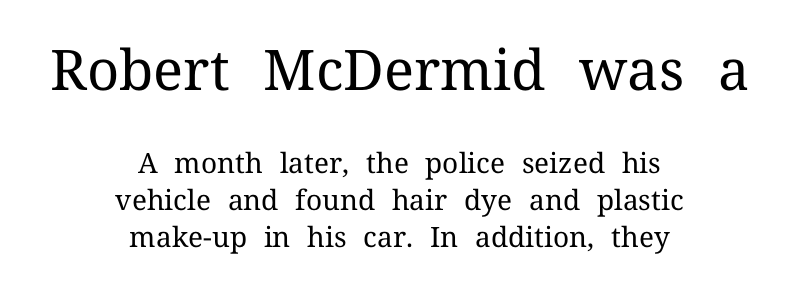
{"serif": "yes", "italic": "no", "bold": "no", "weight": "regular", "width": "normal", "stroke_contrast": "medium", "x_height": "medium", "monospaced": "no", "underline": "no", "align": "center", "line_spacing": "normal", "line_spacing_ratio": 1.32, "letter_spacing": "normal", "letter_spacing_em": 0.0, "larger_block": "first", "size_ratio": 2.0, "glyph_px": 56}
